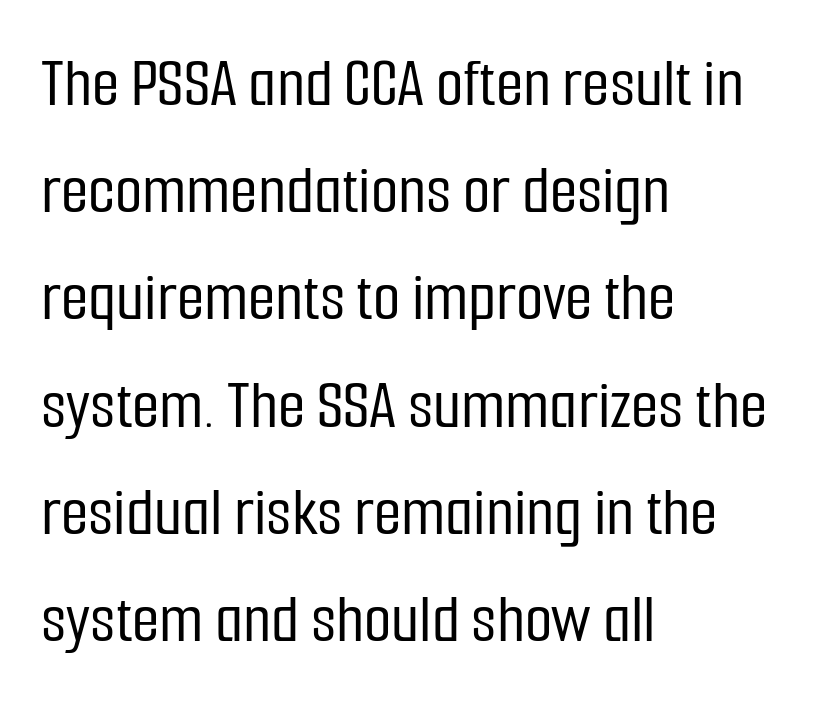
The image shows 71 px condensed sans-serif type, upright; set left-aligned, normal line spacing (1.51x), normal letter spacing, not underlined; low stroke contrast and a medium x-height.
